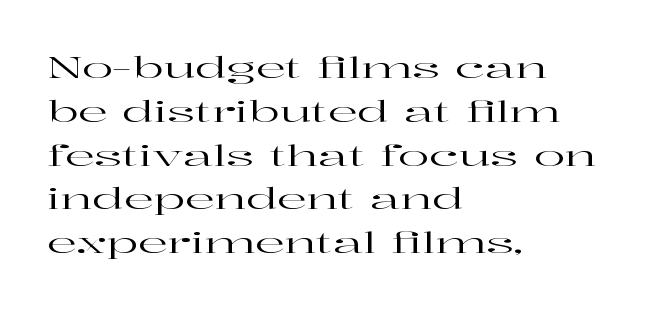
The face used here is proportionally spaced, like ordinary book or web type. The passage shown has conventional tracking throughout. Casual observation: everything's shoved over to the left. When letters stand straight like this, we call the style roman or upright. Check under the words: just untouched page.
